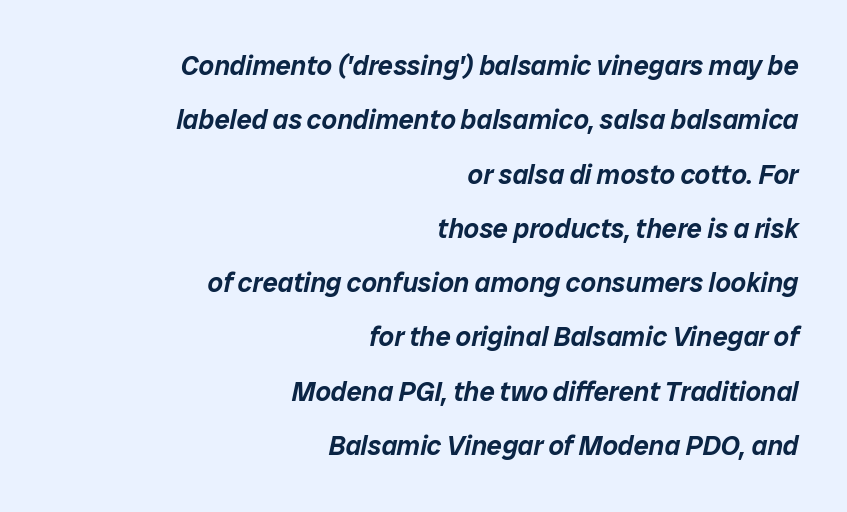
Here the glyphs are tracked normally, forming tight word shapes. The passage shown leans; its letterforms are oblique. This sample is right-justified, so line beginnings fall wherever the words allow. Nobody drew a line under any word here. Widely set lines give the paragraph a tall, airy silhouette.
